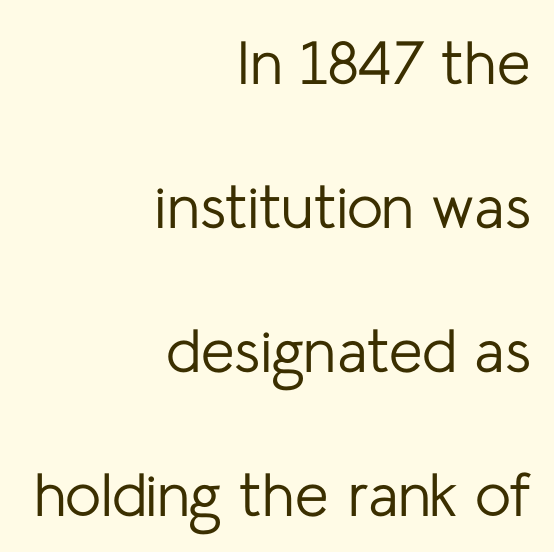
The letters sit at their default tracking, neither squeezed nor spread. Rendered with straight, roman letterforms. Here the designer chose a conventional face with non-uniform glyph widths. Line endings align vertically; line beginnings do not. You can tell from the bare stems that sans-serif type was used.
